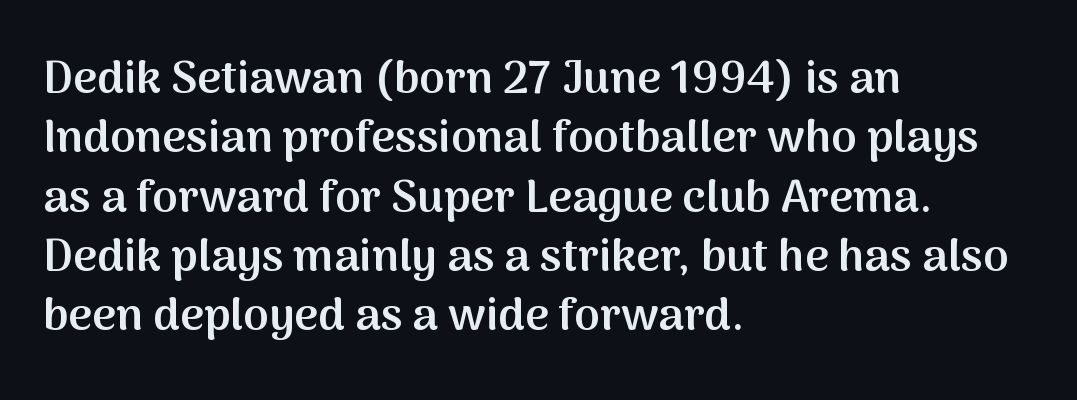
The image shows 46 px semibold sans-serif type, upright; set left-aligned, normal line spacing (1.29x), normal letter spacing, not underlined; medium stroke contrast and a medium x-height.
